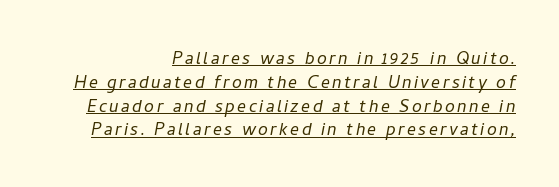
{"italic": "yes", "lean": "right", "slant_degrees": 11, "bold": "no", "underline": "yes", "align": "right", "line_spacing": "tight", "line_spacing_ratio": 1.08, "glyph_px": 22}
